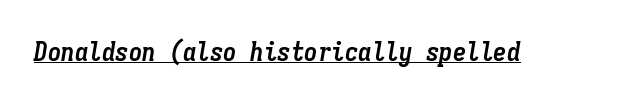
Q: Is the text bold? A: Yes.
Q: Is the text italic (slanted)? A: Yes, it leans right by about 9 degrees.
Q: Is the text underlined? A: Yes.
Q: Is the spacing between letters normal or unusually wide? A: Normal.
